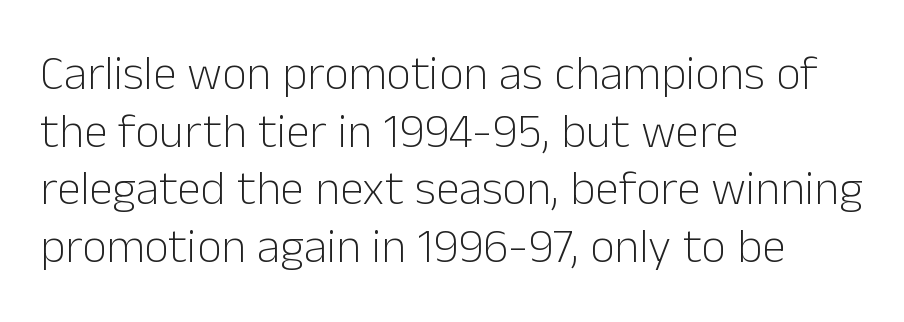
These lines are rendered in a variable-pitch font. The characters are drawn with everyday or finer stroke widths. Just letters on the line, the space beneath them empty. Typeset ragged right — the left edge is the straight one. In terms of letterspacing, this is plain default setting.
